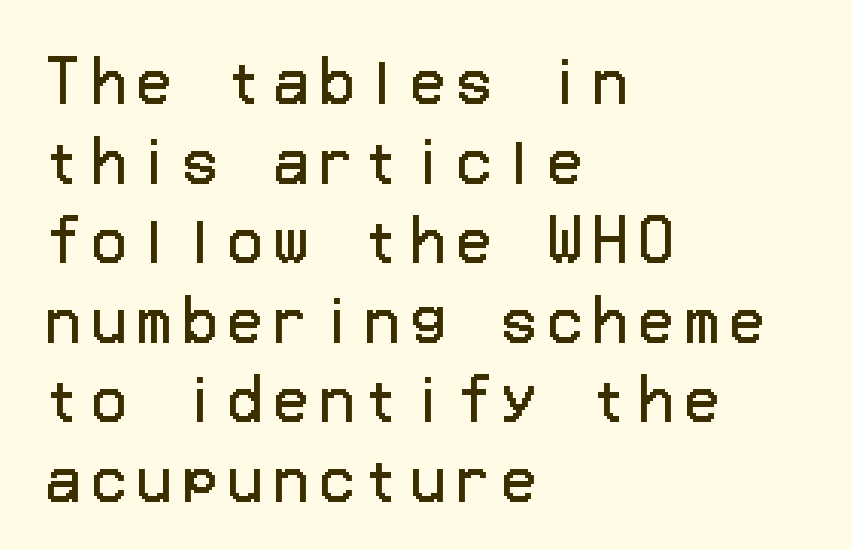
Casual observation: everything's shoved over to the left. The area under the type is left untouched. This block has exactly the height ordinary leading produces. The rendering inserts visible extra space after every character. The face used here is a sans, in the tradition of grotesques and geometrics. Ink coverage per letter is moderate at most.
